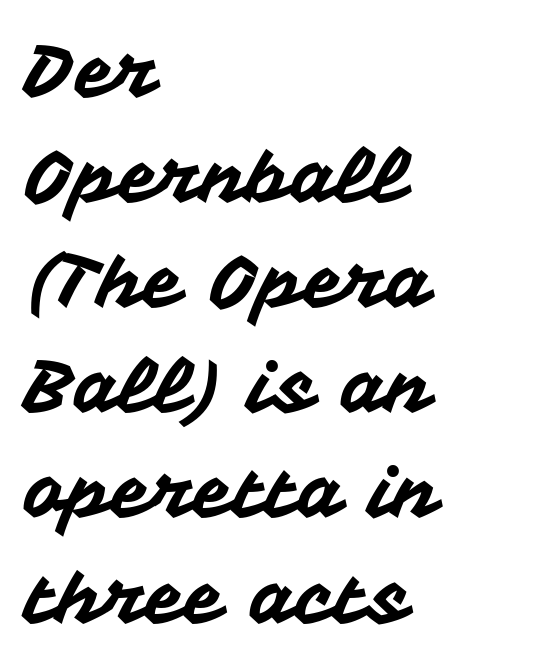
These lines are rendered in a variable-pitch font. Does the leading feel generous? No, just average. Observe the absence of serifs on each vertical stroke in this sample.
